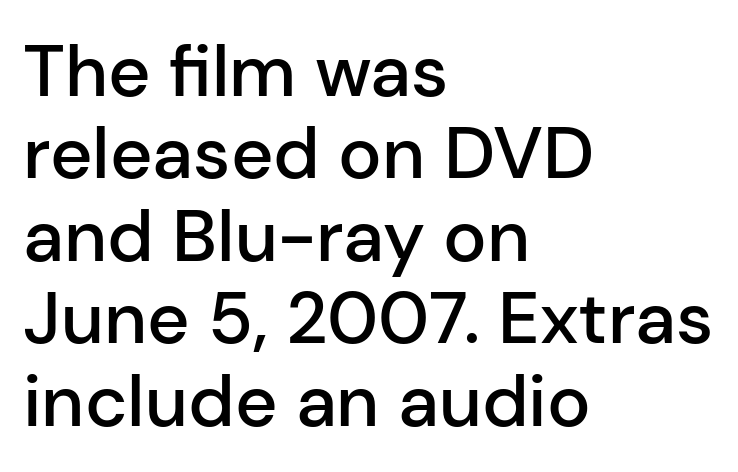
The image shows 73 px semibold sans-serif type, upright; set left-aligned, tight line spacing (1.13x), normal letter spacing, not underlined; low stroke contrast and a medium x-height.
